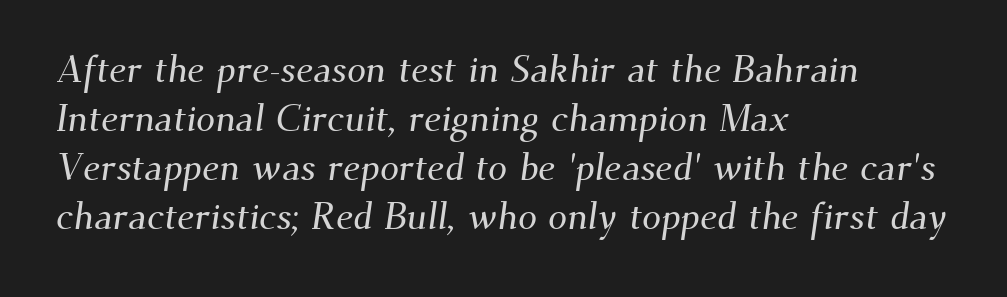
Q: Is the typeface a serif or a sans-serif typeface? A: Serif.
Q: Is the text underlined? A: No.
Q: How is the paragraph aligned? A: Left-aligned.
Q: Is the spacing between letters normal or unusually wide? A: Normal.
Q: Is the spacing between lines tight, normal or loose? A: Normal.
Q: Width (condensed, normal, or wide)? A: Normal.
Q: Stroke contrast? A: Medium.
Q: x-height? A: Small.
Q: Monospaced? A: No.
